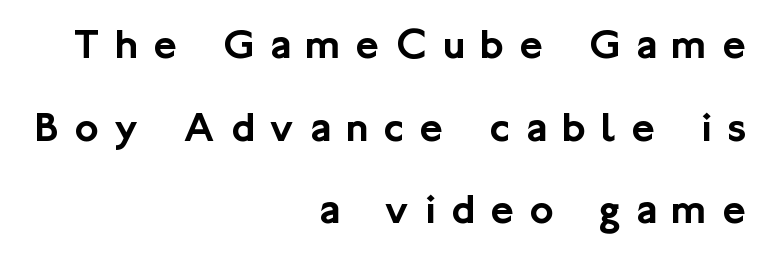
Q: Is the text italic (slanted)? A: No, it is upright.
Q: Is the typeface a serif or a sans-serif typeface? A: Sans-serif.
Q: Is the text underlined? A: No.
Q: How is the paragraph aligned? A: Right-aligned.
Q: Is the spacing between letters normal or unusually wide? A: Unusually wide.
Q: Width (condensed, normal, or wide)? A: Normal.
Q: Stroke contrast? A: Low.
Q: x-height? A: Medium.
Q: Monospaced? A: No.
